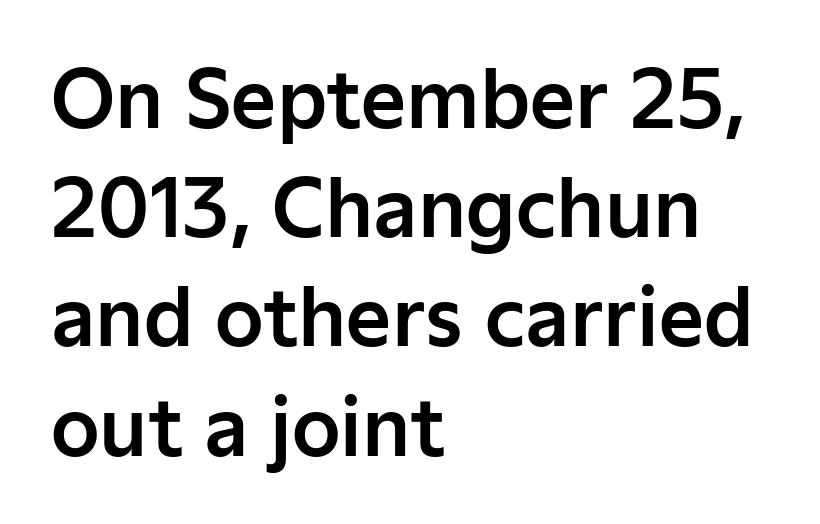
Look at the bottom of the vertical strokes: they stop flat, with no serifs. Style check: upright. Do the characters align in a grid? No, the font is proportional. Short note: letters normally spaced.
